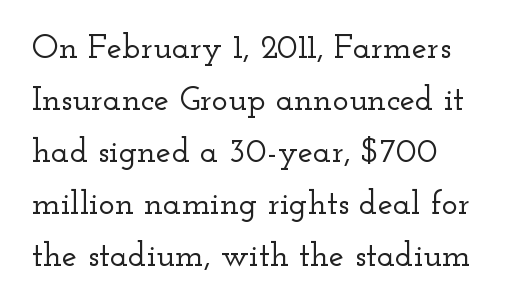
If you drew a line through each stem, it would be perfectly vertical. This sample uses plain, unmodified letter spacing. Descenders hang freely into open space. A typesetter would call this proportional, since set widths differ per character. A typesetter would label this face a serif. Leading matches the norm, producing a regular column.
